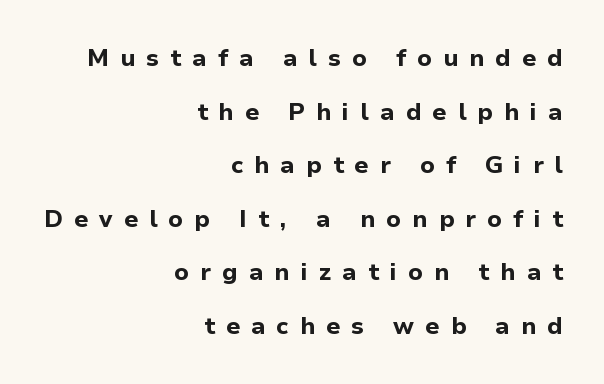
{"italic": "no", "bold": "yes", "underline": "no", "align": "right", "line_spacing": "loose", "line_spacing_ratio": 2.23, "letter_spacing": "wide", "letter_spacing_em": 0.46, "glyph_px": 24}
